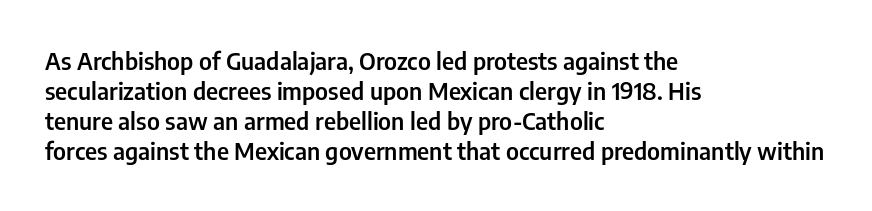
{"italic": "no", "bold": "semi", "underline": "no", "align": "left", "line_spacing": "normal", "line_spacing_ratio": 1.25, "letter_spacing": "normal", "letter_spacing_em": 0.0, "glyph_px": 24}
